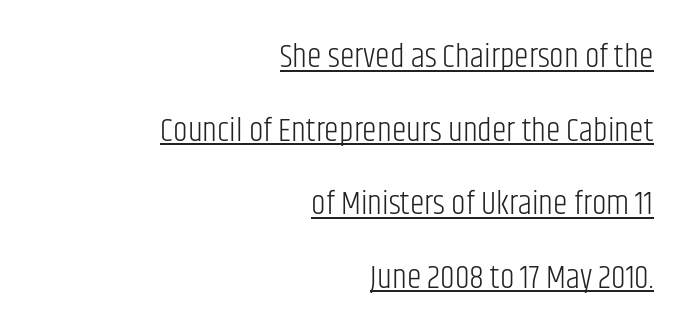
{"serif": "no", "italic": "no", "bold": "no", "weight": "light", "width": "condensed", "stroke_contrast": "low", "x_height": "large", "monospaced": "no", "underline": "yes", "align": "right", "line_spacing": "loose", "line_spacing_ratio": 2.23, "letter_spacing": "normal", "letter_spacing_em": 0.0, "glyph_px": 33}
